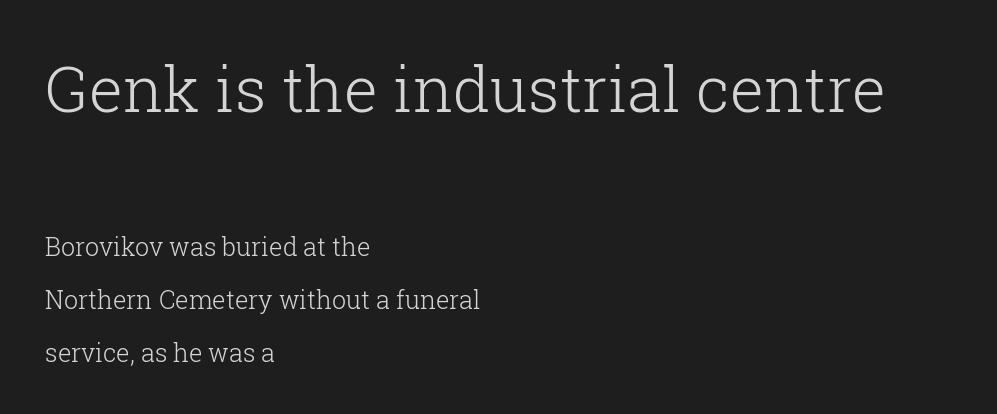
{"serif": "yes", "italic": "no", "bold": "no", "weight": "light", "width": "normal", "stroke_contrast": "low", "x_height": "medium", "monospaced": "no", "underline": "no", "align": "left", "line_spacing": "loose", "line_spacing_ratio": 2.12, "letter_spacing": "normal", "letter_spacing_em": 0.0, "larger_block": "first", "size_ratio": 2.52, "glyph_px": 63}
